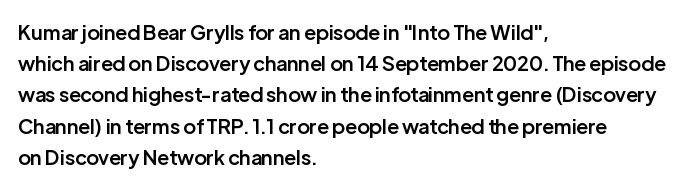
The image shows 20 px text type, upright; set left-aligned, normal line spacing (1.56x), normal letter spacing, not underlined.
